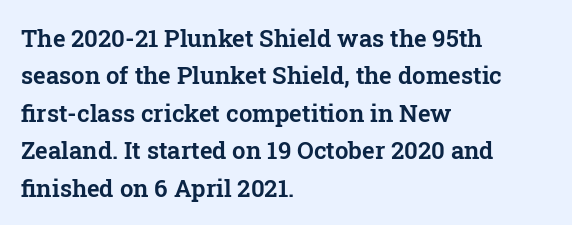
The image shows 24 px text type, upright; set left-aligned, normal line spacing (1.56x), normal letter spacing, not underlined.
